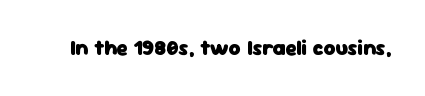
{"italic": "no", "bold": "yes", "underline": "no", "letter_spacing": "normal", "letter_spacing_em": 0.0, "glyph_px": 21}
